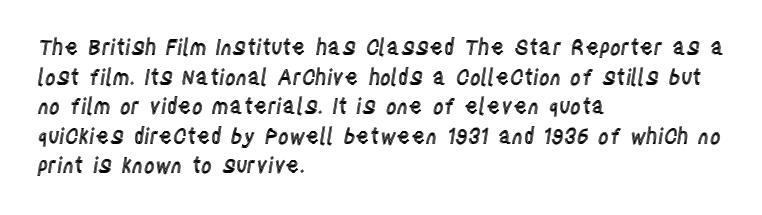
Caption: standard tracking, unaltered. Only glyphs here, with clear space below each row. The line-height multiplier appears to be the usual default. A student would call this left alignment; a typographer would say flush left, rag right.
